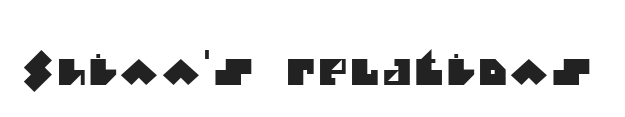
The image shows 35 px sans-serif type; set not underlined; medium stroke contrast and a large x-height.
